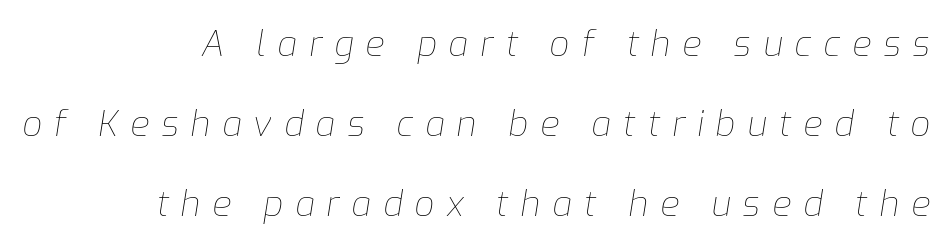
{"italic": "yes", "lean": "right", "slant_degrees": 9, "bold": "no", "weight": "thin", "width": "normal", "stroke_contrast": "low", "x_height": "medium", "monospaced": "no", "underline": "no", "align": "right", "line_spacing": "loose", "line_spacing_ratio": 2.29, "letter_spacing": "wide", "letter_spacing_em": 0.34, "glyph_px": 35}
